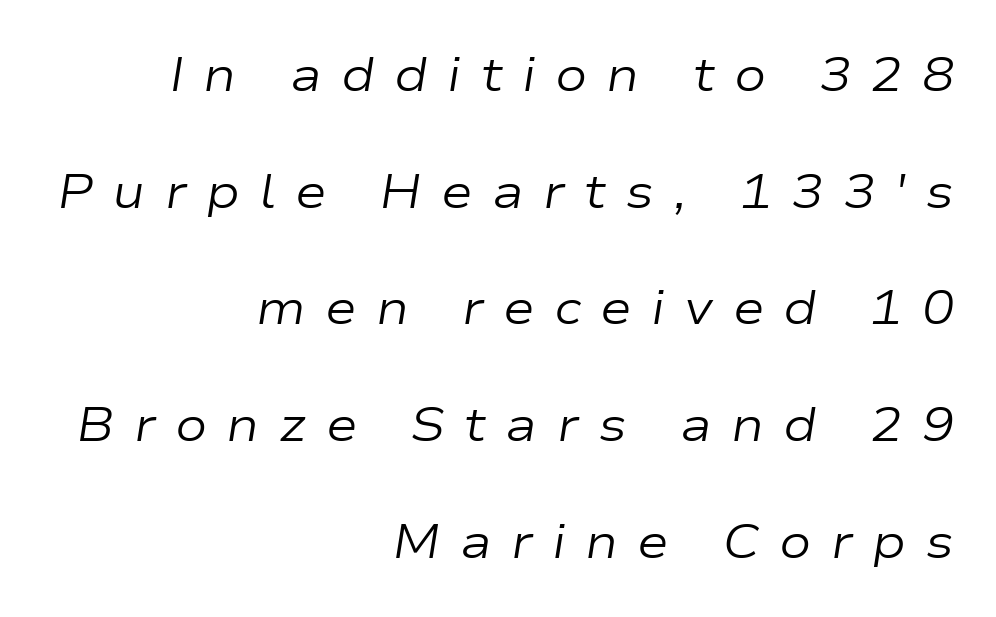
The image shows 48 px regular-weight, wide type, italic (leaning right); set right-aligned, loose line spacing (2.43x), unusually wide letter spacing (+0.4 em), not underlined; low stroke contrast and a medium x-height.
